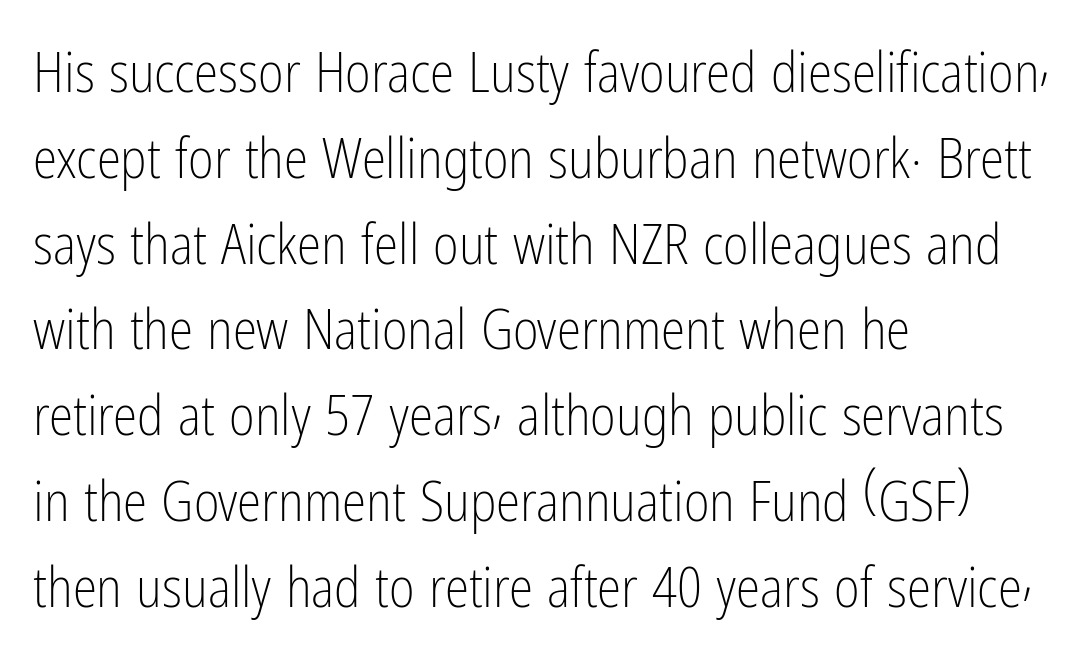
The image shows 55 px light, condensed sans-serif type, upright; set left-aligned, normal line spacing (1.56x), normal letter spacing, not underlined; low stroke contrast and a medium x-height.
